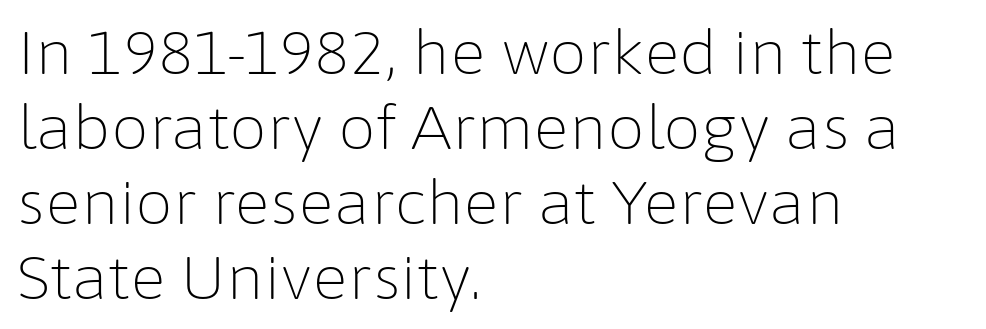
You could not count columns in this text — the font is proportionally spaced. Underline: absent. The designer left line spacing at the default. Nope, not italic — everything's standing straight. Each line starts at the same left margin while the right side varies. Nope, no serifs anywhere on these letters.
